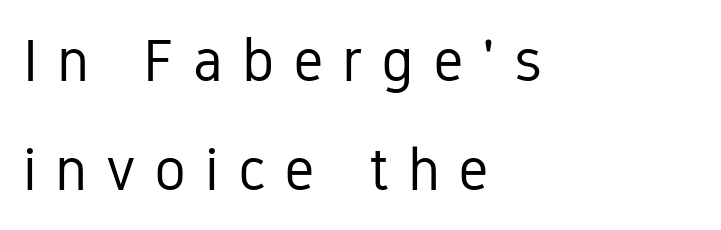
The image shows 60 px regular-weight, condensed sans-serif type, upright; set left-aligned, line spacing 1.81x, unusually wide letter spacing (+0.31 em), not underlined; low stroke contrast and a medium x-height.
